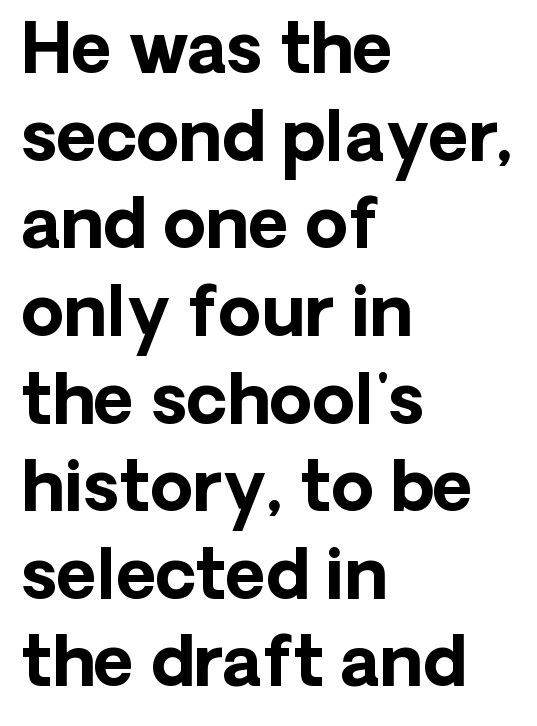
{"serif": "no", "italic": "no", "bold": "yes", "weight": "bold", "width": "normal", "stroke_contrast": "low", "x_height": "medium", "monospaced": "no", "underline": "no", "align": "left", "line_spacing": "normal", "line_spacing_ratio": 1.27, "letter_spacing": "normal", "letter_spacing_em": 0.0, "glyph_px": 69}
